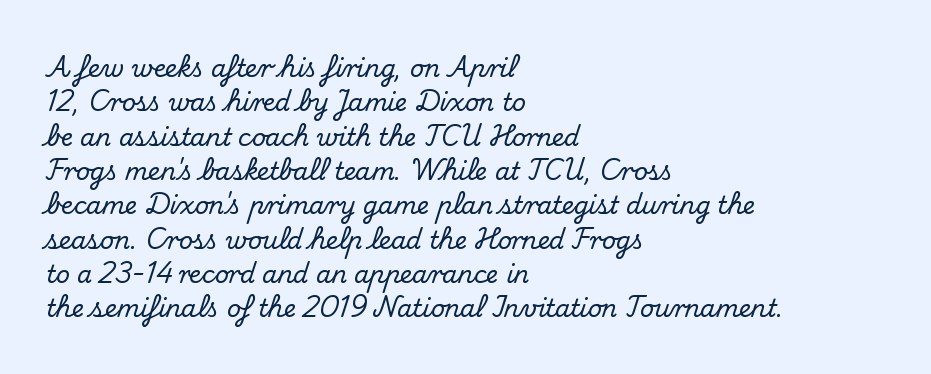
The rows are spaced the way most documents space them. Reading down the block, your eye returns to a fixed left position each line. The words here are not underlined. Nothing unusual about the tracking: characters are spaced as the font intends.
